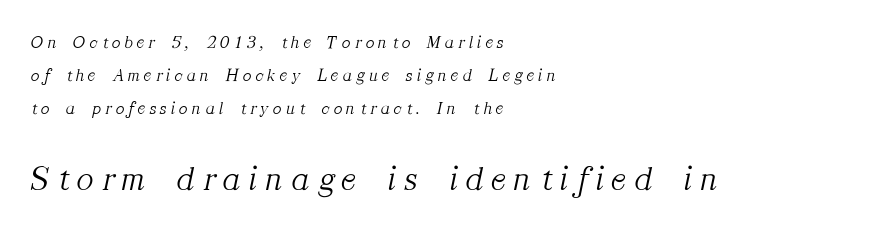
{"serif": "yes", "italic": "yes", "lean": "right", "slant_degrees": 12, "bold": "no", "weight": "light", "width": "normal", "stroke_contrast": "medium", "x_height": "medium", "monospaced": "no", "underline": "no", "align": "left", "line_spacing_ratio": 1.84, "letter_spacing": "wide", "letter_spacing_em": 0.25, "larger_block": "second", "size_ratio": 1.94, "glyph_px": 35}
